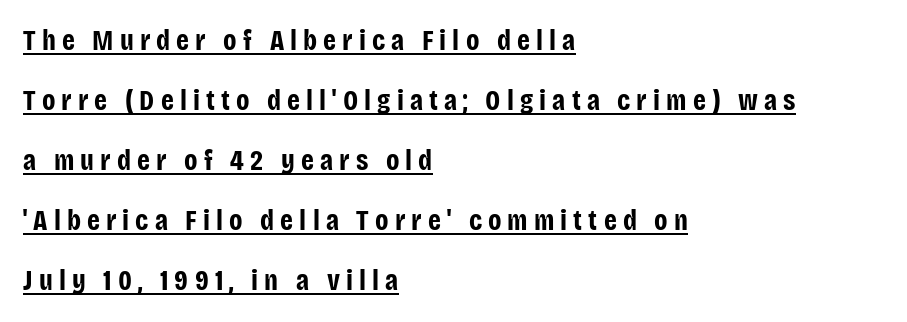
Q: Is the text bold? A: Yes.
Q: Is the text italic (slanted)? A: No, it is upright.
Q: Is the typeface a serif or a sans-serif typeface? A: Sans-serif.
Q: Is the text underlined? A: Yes.
Q: How is the paragraph aligned? A: Left-aligned.
Q: Is the spacing between letters normal or unusually wide? A: Unusually wide.
Q: Is the spacing between lines tight, normal or loose? A: Loose.
Q: Width (condensed, normal, or wide)? A: Condensed.
Q: Stroke contrast? A: Low.
Q: x-height? A: Large.
Q: Monospaced? A: No.
